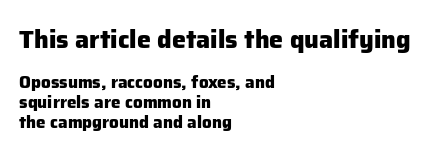
Q: Is the text bold? A: Yes.
Q: Is the text italic (slanted)? A: No, it is upright.
Q: Is the text underlined? A: No.
Q: How is the paragraph aligned? A: Left-aligned.
Q: Is the spacing between letters normal or unusually wide? A: Normal.
Q: Which block of text is set in a larger size, the first (top) or the second (bottom)? A: The first (top) one.
